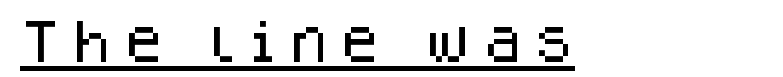
Q: Is the text italic (slanted)? A: No, it is upright.
Q: Is the typeface a serif or a sans-serif typeface? A: Sans-serif.
Q: Is the text underlined? A: Yes.
Q: How is the paragraph aligned? A: Left-aligned.
Q: Is the spacing between letters normal or unusually wide? A: Unusually wide.
Q: Width (condensed, normal, or wide)? A: Normal.
Q: Stroke contrast? A: Low.
Q: x-height? A: Large.
Q: Monospaced? A: No.
